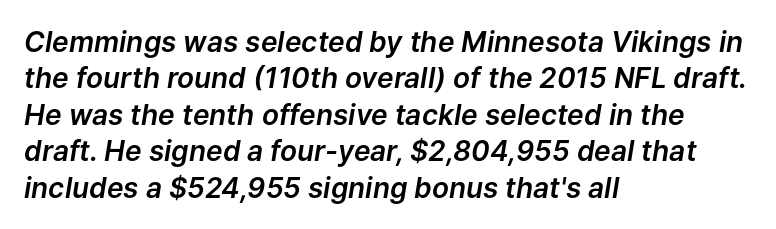
The space between consecutive lines is moderate. Line beginnings align vertically; line endings do not. In terms of posture, this sample is oblique. The baseline area is clear. In terms of letterspacing, this is plain default setting. Varying glyph widths throughout — classic text-font behaviour.
